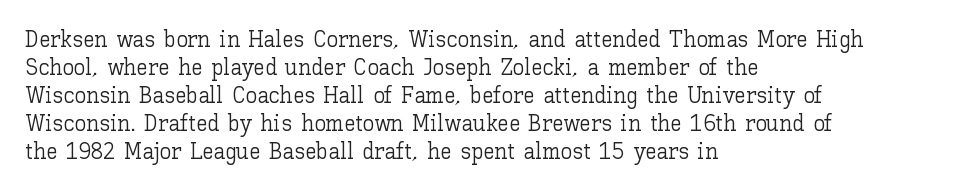
Every stem runs plumb, perpendicular to the baseline. Layout note: lines flush left. Decoration check: the copy has no underline. Short note: letters normally spaced.
